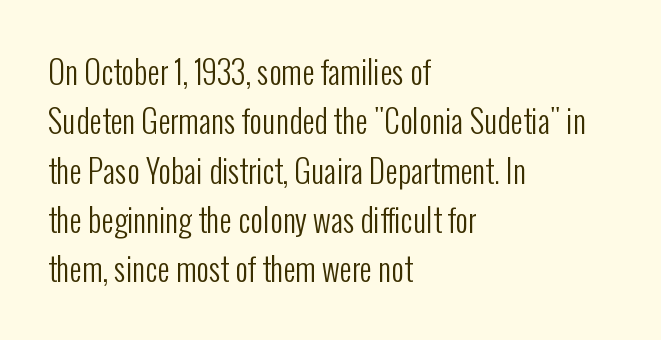
Casual observation: everything's shoved over to the left. No chunkiness to these letters — they're not bold. The face used here is proportionally spaced, like ordinary book or web type. Descenders are the only things crossing below the line. Unlike italic type, these characters show no tilt at all. How are the letters spaced? Ordinarily, with no added tracking.
